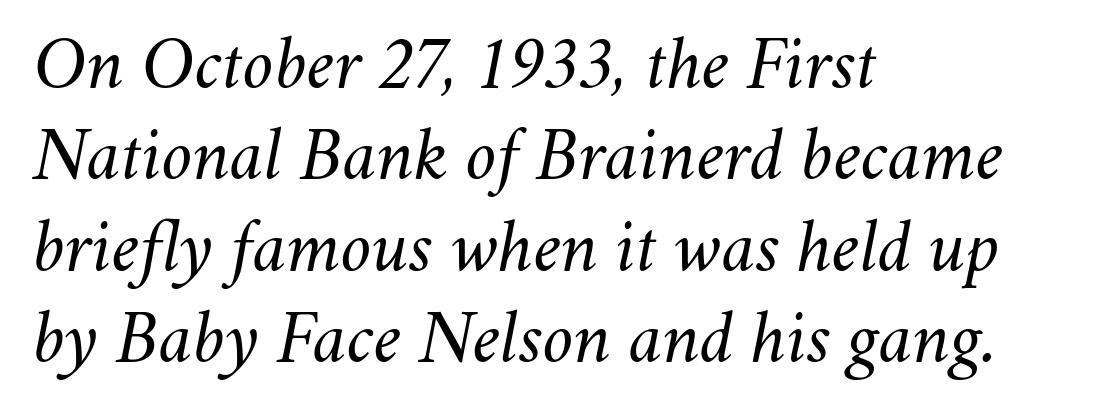
Italic? Definitely — the glyphs are oblique. Is this a heavy cut? Hardly; it is regular or lighter. The setting favours the left margin, as ordinary paragraphs usually do. Does extra space separate the letters? No, they use regular spacing. Each letter keeps its own natural width here, so spacing adapts to shape. Unmarked baselines from the first word to the last.
